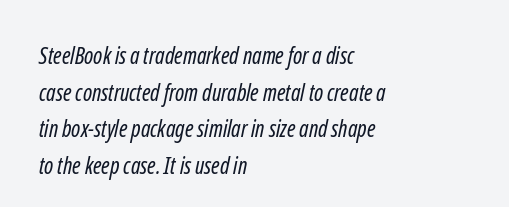
These lines sit exactly where default settings would place them. Teacher's note: observe the even left margin — that is flush-left alignment. Unmarked baselines from the first word to the last. The horizontal fit of the characters is conventional and even. Summary of weight: not heavy and not bold.
